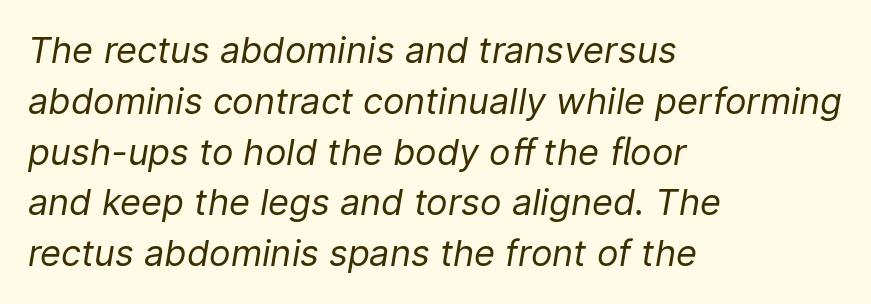
The image shows 36 px regular-weight type, italic (leaning right); set left-aligned, normal line spacing (1.41x), normal letter spacing, not underlined; low stroke contrast and a medium x-height.
